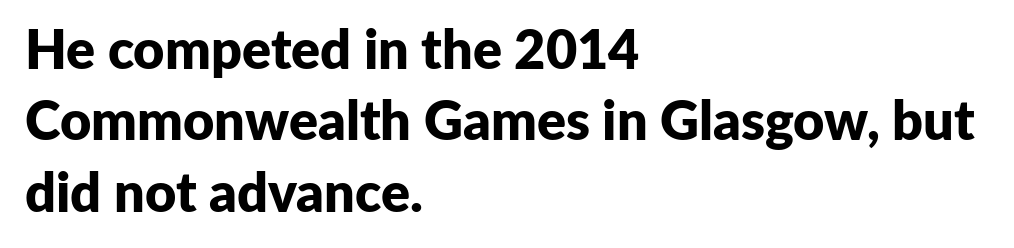
The image shows 54 px bold sans-serif type, upright; set left-aligned, normal line spacing (1.32x), normal letter spacing, not underlined; low stroke contrast and a medium x-height.
